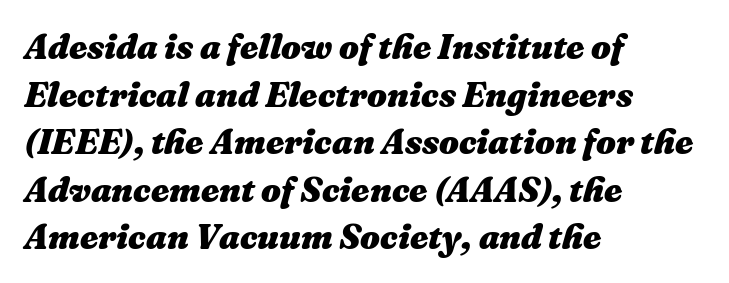
Q: Is the text bold? A: Yes.
Q: Is the text italic (slanted)? A: Yes, it leans right by about 16 degrees.
Q: Is the text underlined? A: No.
Q: How is the paragraph aligned? A: Left-aligned.
Q: Is the spacing between letters normal or unusually wide? A: Normal.
Q: Is the spacing between lines tight, normal or loose? A: Normal.
Q: Width (condensed, normal, or wide)? A: Normal.
Q: Stroke contrast? A: Medium.
Q: x-height? A: Medium.
Q: Monospaced? A: No.
